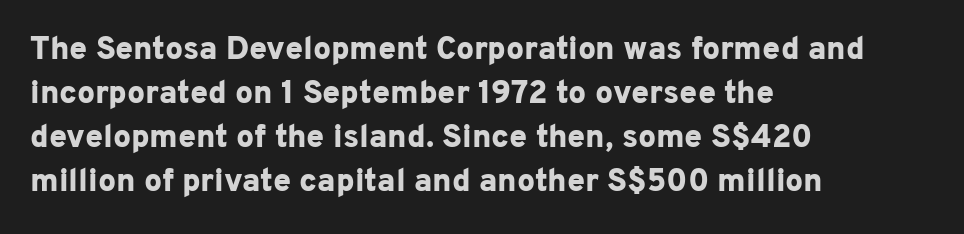
The image shows 32 px bold sans-serif type, upright; set left-aligned, normal line spacing (1.37x), normal letter spacing, not underlined; low stroke contrast and a medium x-height.
